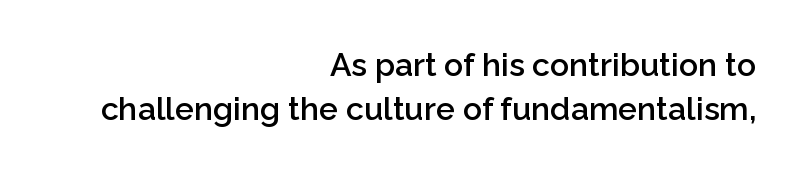
The image shows 32 px semibold sans-serif type, upright; set right-aligned, normal line spacing (1.36x), normal letter spacing, not underlined; low stroke contrast and a medium x-height.
